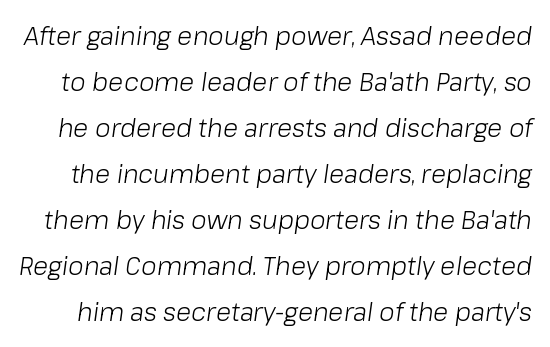
{"italic": "yes", "lean": "right", "slant_degrees": 8, "bold": "no", "underline": "no", "line_spacing_ratio": 1.84, "letter_spacing": "normal", "letter_spacing_em": 0.0, "glyph_px": 25}
